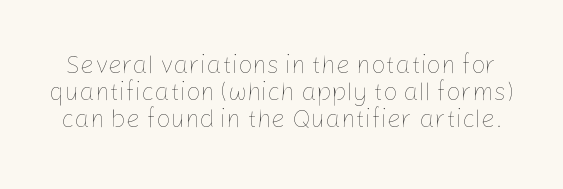
{"italic": "no", "bold": "no", "underline": "no", "line_spacing": "tight", "line_spacing_ratio": 1.09, "letter_spacing": "normal", "letter_spacing_em": 0.0, "glyph_px": 25}
